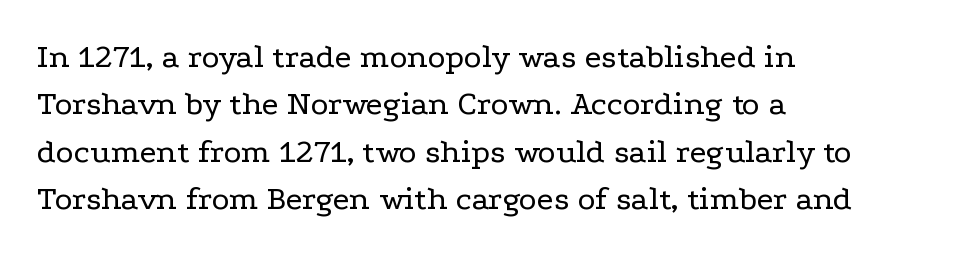
A light-to-regular cut is what we see here. Type without underlining. A roman cut, with each character standing at attention. How are the letters spaced? Ordinarily, with no added tracking. Character widths vary here, with narrow letters taking less room than wide ones.
